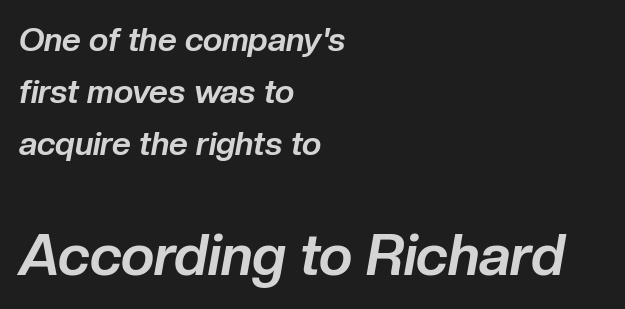
{"italic": "yes", "lean": "right", "slant_degrees": 10, "bold": "yes", "weight": "bold", "width": "normal", "stroke_contrast": "low", "x_height": "medium", "monospaced": "no", "underline": "no", "align": "left", "line_spacing": "normal", "line_spacing_ratio": 1.57, "letter_spacing": "normal", "letter_spacing_em": 0.0, "larger_block": "second", "size_ratio": 1.73, "glyph_px": 57}
